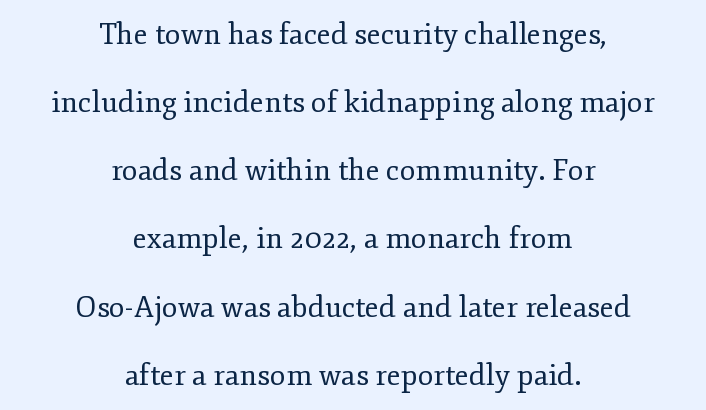
{"serif": "yes", "italic": "no", "bold": "no", "weight": "regular", "width": "normal", "stroke_contrast": "low", "x_height": "small", "monospaced": "no", "underline": "no", "align": "center", "line_spacing": "loose", "line_spacing_ratio": 2.35, "letter_spacing": "normal", "letter_spacing_em": 0.0, "glyph_px": 29}
